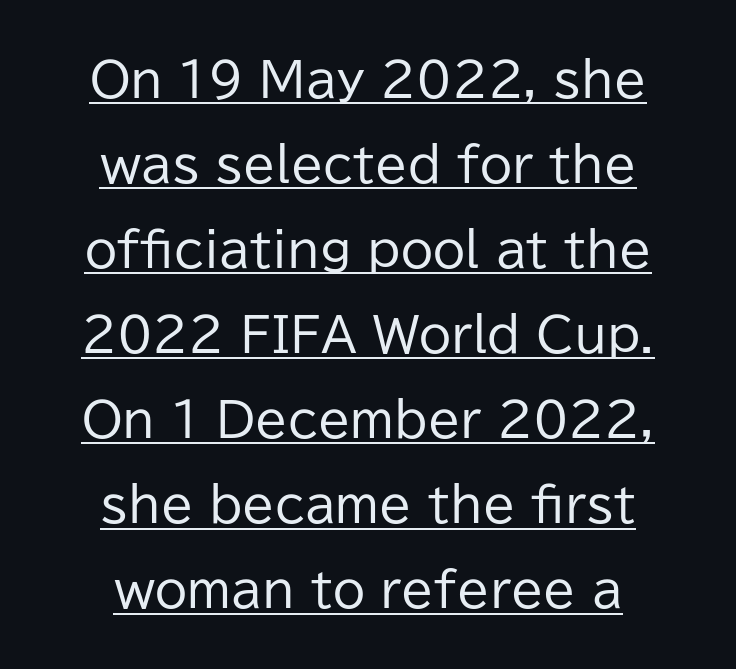
{"serif": "no", "italic": "no", "bold": "no", "weight": "regular", "width": "normal", "stroke_contrast": "low", "x_height": "medium", "monospaced": "no", "underline": "yes", "line_spacing_ratio": 1.81, "letter_spacing": "normal", "letter_spacing_em": 0.0, "glyph_px": 47}
